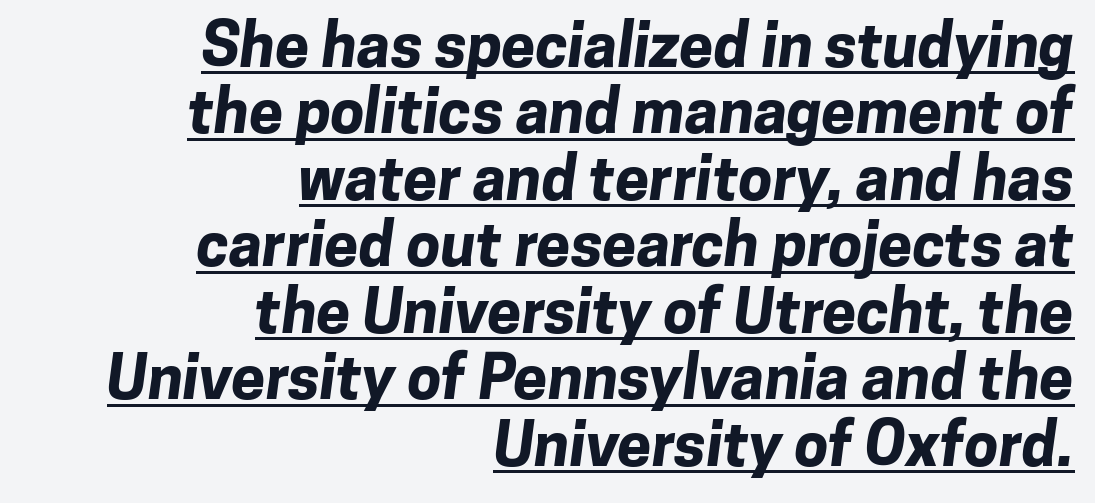
The image shows 61 px bold sans-serif type; set right-aligned, tight line spacing (1.09x), normal letter spacing, underlined; low stroke contrast and a medium x-height.
